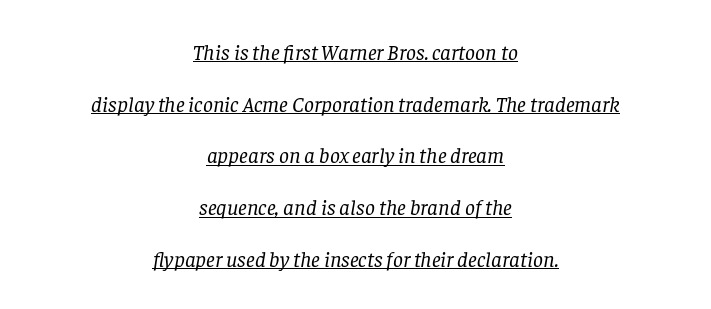
The specimen reads as italic at a glance. Here the glyphs are tracked normally, forming tight word shapes. The font is comparable to plain body text, perhaps lighter. This sample trades compactness for vertical openness between lines.
